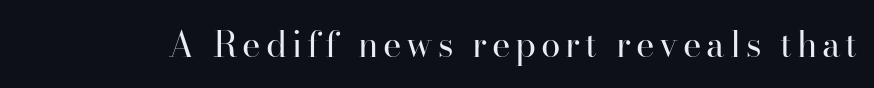
Q: Is the text bold? A: No.
Q: Is the text italic (slanted)? A: No, it is upright.
Q: Is the typeface a serif or a sans-serif typeface? A: Serif.
Q: Is the text underlined? A: No.
Q: Width (condensed, normal, or wide)? A: Normal.
Q: Stroke contrast? A: High.
Q: x-height? A: Small.
Q: Monospaced? A: No.
